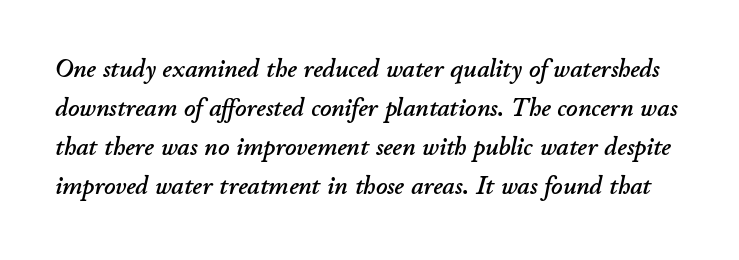
{"italic": "yes", "lean": "right", "slant_degrees": 11, "underline": "no", "line_spacing": "normal", "line_spacing_ratio": 1.56, "letter_spacing": "normal", "letter_spacing_em": 0.0, "glyph_px": 25}
